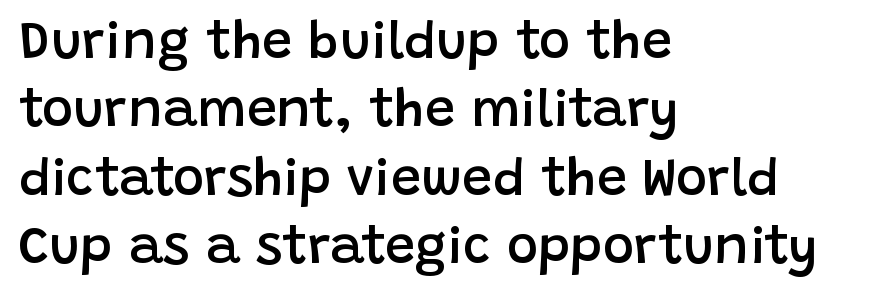
Q: Is the text bold? A: Semi-bold.
Q: Is the text italic (slanted)? A: No, it is upright.
Q: Is the typeface a serif or a sans-serif typeface? A: Sans-serif.
Q: Is the text underlined? A: No.
Q: How is the paragraph aligned? A: Left-aligned.
Q: Is the spacing between letters normal or unusually wide? A: Normal.
Q: Is the spacing between lines tight, normal or loose? A: Normal.
Q: Width (condensed, normal, or wide)? A: Normal.
Q: Stroke contrast? A: Low.
Q: x-height? A: Large.
Q: Monospaced? A: No.
